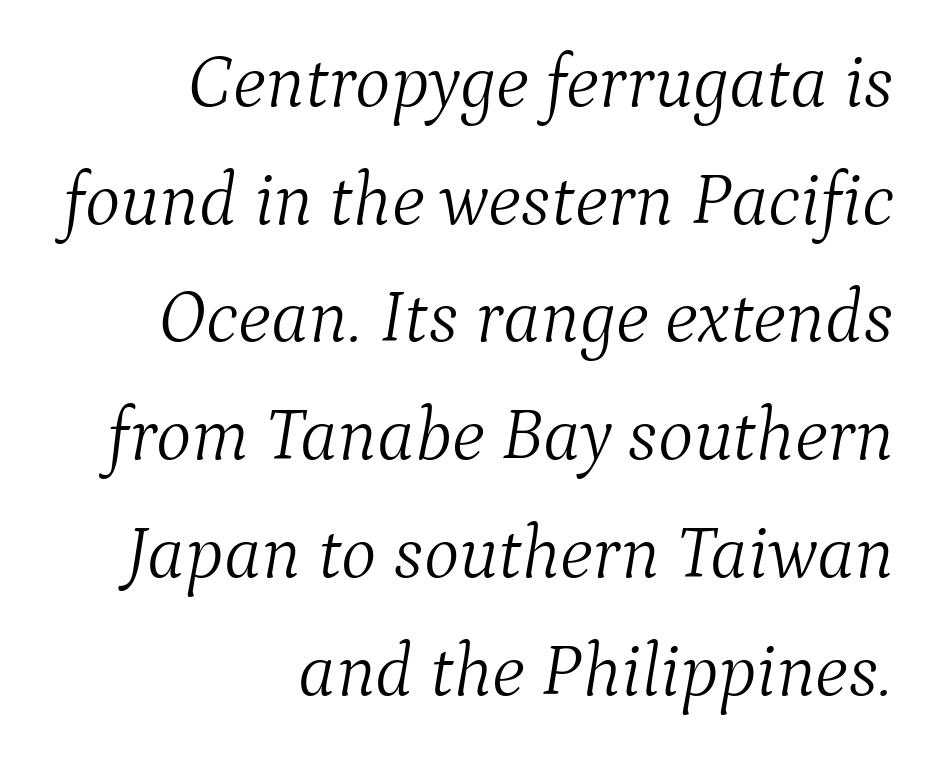
{"serif": "yes", "italic": "yes", "lean": "right", "slant_degrees": 9, "bold": "no", "weight": "light", "width": "normal", "stroke_contrast": "medium", "x_height": "medium", "monospaced": "no", "underline": "no", "align": "right", "line_spacing": "normal", "line_spacing_ratio": 1.57, "letter_spacing": "normal", "letter_spacing_em": 0.0, "glyph_px": 75}
